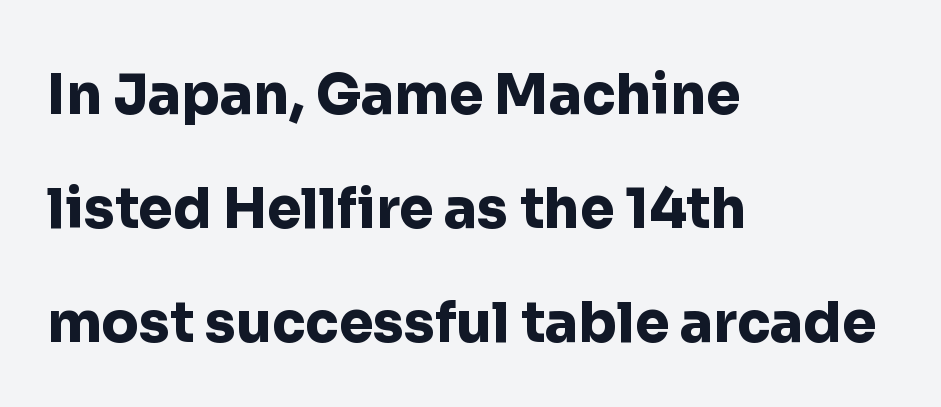
Q: Is the text bold? A: Yes.
Q: Is the text italic (slanted)? A: No, it is upright.
Q: Is the typeface a serif or a sans-serif typeface? A: Sans-serif.
Q: Is the text underlined? A: No.
Q: How is the paragraph aligned? A: Left-aligned.
Q: Is the spacing between letters normal or unusually wide? A: Normal.
Q: Is the spacing between lines tight, normal or loose? A: Loose.
Q: Width (condensed, normal, or wide)? A: Normal.
Q: Stroke contrast? A: Low.
Q: x-height? A: Medium.
Q: Monospaced? A: No.
